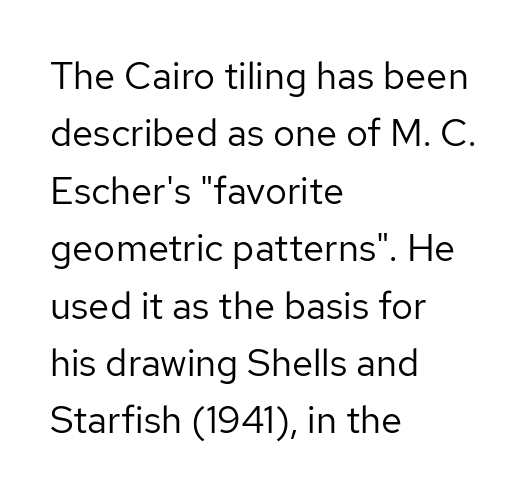
Any mark beneath the type? The region is blank. The face used here is a sans, in the tradition of grotesques and geometrics. These lines are rendered in a variable-pitch font. Line spacing here is normal. A classic flush-left, rag-right setting is used for this passage. These lines were composed using upright roman letters.
